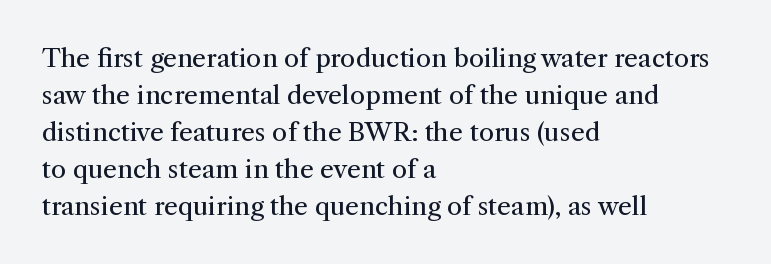
Q: Is the text bold? A: No.
Q: Is the text italic (slanted)? A: No, it is upright.
Q: Is the text underlined? A: No.
Q: How is the paragraph aligned? A: Left-aligned.
Q: Is the spacing between letters normal or unusually wide? A: Normal.
Q: Is the spacing between lines tight, normal or loose? A: Normal.
